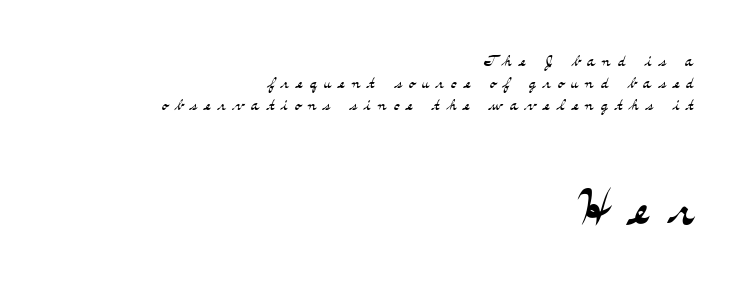
The image shows 67 px light, wide serif type; set right-aligned, tight line spacing (1.0x), unusually wide letter spacing (+0.32 em), not underlined; the second (bottom) block is 3.05x larger; medium stroke contrast and a small x-height.
